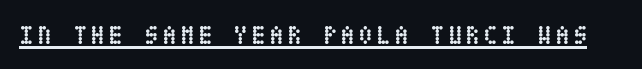
The font's upright variant was chosen for this text. Heavy-handed strokes throughout: this text is bold. Each line of the rendering has a horizontal stroke beneath the glyphs.
